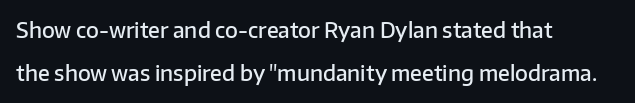
Q: Is the text bold? A: Semi-bold.
Q: Is the text italic (slanted)? A: No, it is upright.
Q: Is the text underlined? A: No.
Q: How is the paragraph aligned? A: Left-aligned.
Q: Is the spacing between letters normal or unusually wide? A: Normal.
Q: Is the spacing between lines tight, normal or loose? A: Loose.
